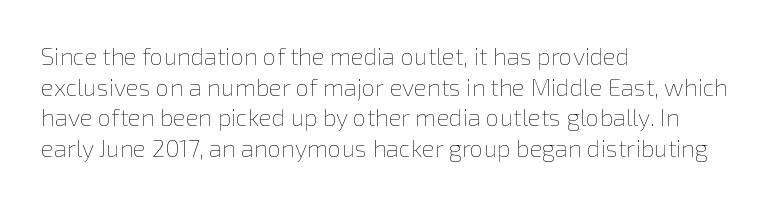
Is the type heavy? It reads as light-to-regular instead. Leftover space on each line is placed entirely after the last word. Characters follow at the spacing the type designer built in. The passage shown stacks its lines at a standard gap.
